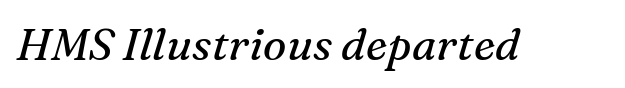
Q: Is the text bold? A: No.
Q: Is the text italic (slanted)? A: Yes, it leans right by about 16 degrees.
Q: Is the typeface a serif or a sans-serif typeface? A: Serif.
Q: Is the text underlined? A: No.
Q: Is the spacing between letters normal or unusually wide? A: Normal.
Q: Width (condensed, normal, or wide)? A: Normal.
Q: Stroke contrast? A: Medium.
Q: x-height? A: Medium.
Q: Monospaced? A: No.
